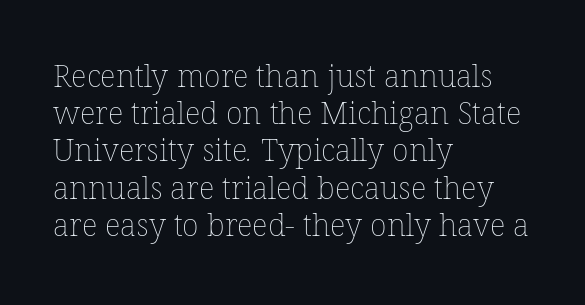
Q: Is the text bold? A: No.
Q: Is the text underlined? A: No.
Q: How is the paragraph aligned? A: Left-aligned.
Q: Is the spacing between letters normal or unusually wide? A: Normal.
Q: Width (condensed, normal, or wide)? A: Normal.
Q: Stroke contrast? A: Low.
Q: x-height? A: Medium.
Q: Monospaced? A: No.
